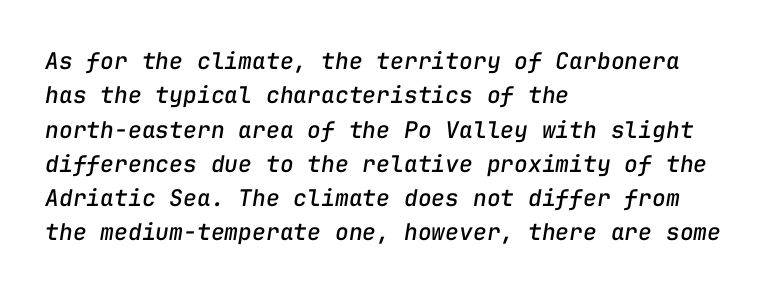
{"italic": "yes", "lean": "right", "slant_degrees": 9, "underline": "no", "align": "left", "line_spacing": "normal", "line_spacing_ratio": 1.49, "letter_spacing": "normal", "letter_spacing_em": 0.0, "glyph_px": 23}
